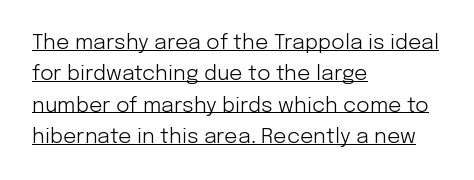
These lines were composed using upright roman letters. The paragraph shown leans on its left margin. The rendered words wear a rule along their underside. The letters look calm and open, with moderate or lighter stems.
